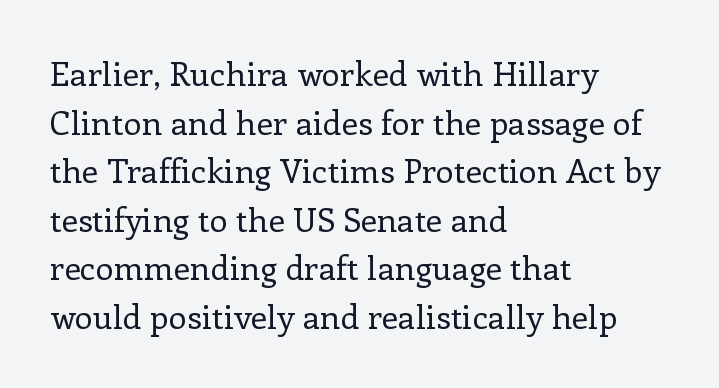
The image shows 33 px regular-weight serif type, upright; set left-aligned, normal line spacing (1.47x), normal letter spacing, not underlined; low stroke contrast and a medium x-height.
